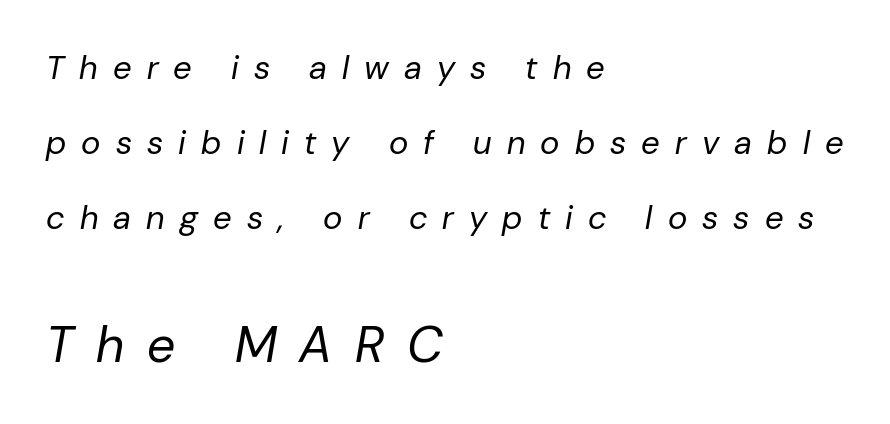
The image shows 50 px regular-weight type, italic (leaning right); set left-aligned, loose line spacing (2.28x), unusually wide letter spacing (+0.46 em), not underlined; the second (bottom) block is 1.52x larger; low stroke contrast and a medium x-height.
